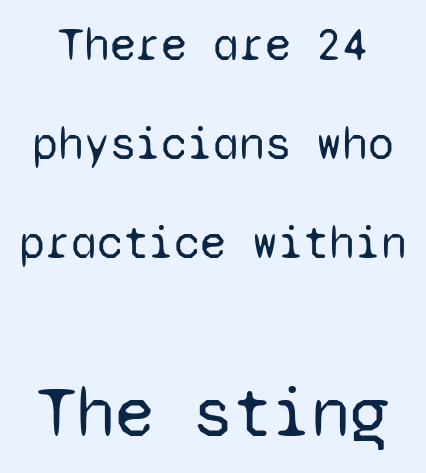
The line-height multiplier appears high, well above default. Quick note: underline off. Ink coverage per letter is moderate at most. No feet cap the strokes, marking this as sans-serif type. There is no visible air inserted between adjacent glyphs.
